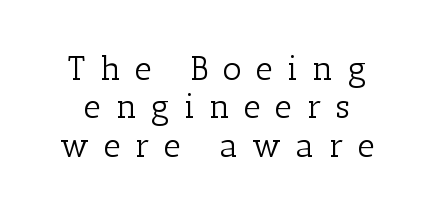
{"serif": "yes", "italic": "no", "bold": "no", "weight": "light", "width": "normal", "stroke_contrast": "low", "x_height": "medium", "monospaced": "no", "underline": "no", "line_spacing_ratio": 1.16, "letter_spacing": "wide", "letter_spacing_em": 0.44, "glyph_px": 33}
